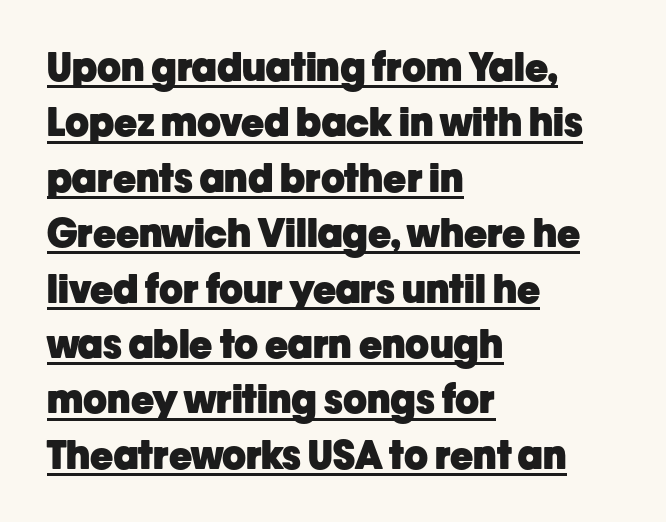
Q: Is the text bold? A: Yes.
Q: Is the text italic (slanted)? A: No, it is upright.
Q: Is the typeface a serif or a sans-serif typeface? A: Sans-serif.
Q: Is the text underlined? A: Yes.
Q: How is the paragraph aligned? A: Left-aligned.
Q: Is the spacing between letters normal or unusually wide? A: Normal.
Q: Is the spacing between lines tight, normal or loose? A: Normal.
Q: Width (condensed, normal, or wide)? A: Normal.
Q: Stroke contrast? A: Low.
Q: x-height? A: Medium.
Q: Monospaced? A: No.
